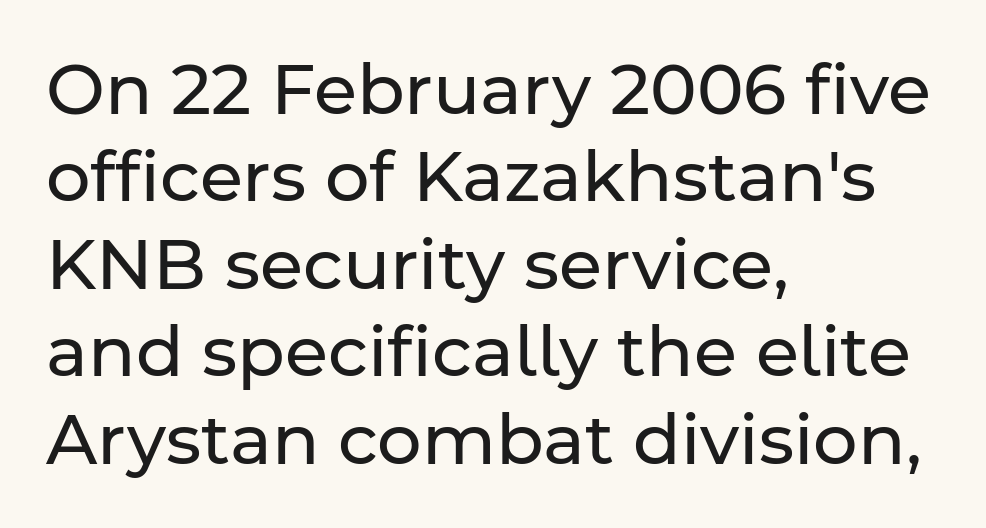
{"serif": "no", "italic": "no", "bold": "no", "weight": "regular", "width": "normal", "stroke_contrast": "low", "x_height": "medium", "monospaced": "no", "underline": "no", "align": "left", "line_spacing": "normal", "line_spacing_ratio": 1.25, "letter_spacing": "normal", "letter_spacing_em": 0.0, "glyph_px": 70}
